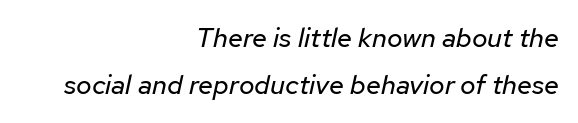
Q: Is the text bold? A: No.
Q: Is the text italic (slanted)? A: Yes, it leans right by about 12 degrees.
Q: Is the text underlined? A: No.
Q: How is the paragraph aligned? A: Right-aligned.
Q: Is the spacing between letters normal or unusually wide? A: Normal.
